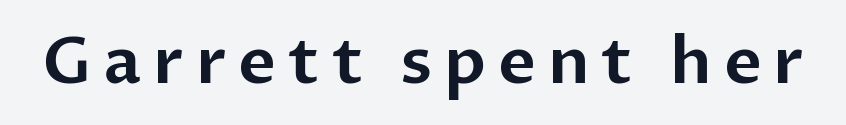
{"serif": "no", "italic": "no", "width": "normal", "stroke_contrast": "low", "x_height": "medium", "monospaced": "no", "underline": "no", "glyph_px": 65}
